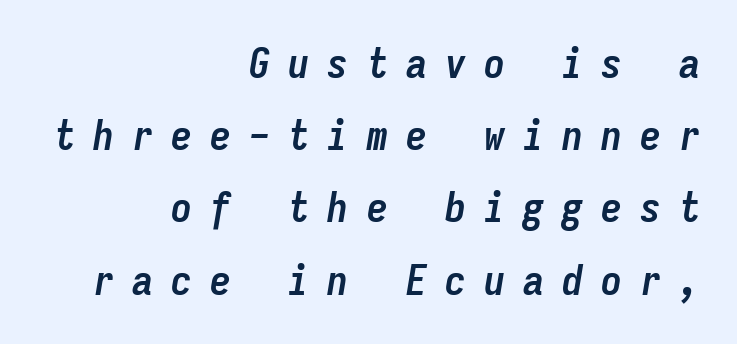
Q: Is the text bold? A: Yes.
Q: Is the text italic (slanted)? A: Yes, it leans right by about 9 degrees.
Q: Is the text underlined? A: No.
Q: How is the paragraph aligned? A: Right-aligned.
Q: Is the spacing between letters normal or unusually wide? A: Unusually wide.
Q: Width (condensed, normal, or wide)? A: Condensed.
Q: Stroke contrast? A: Low.
Q: x-height? A: Medium.
Q: Monospaced? A: Yes.
